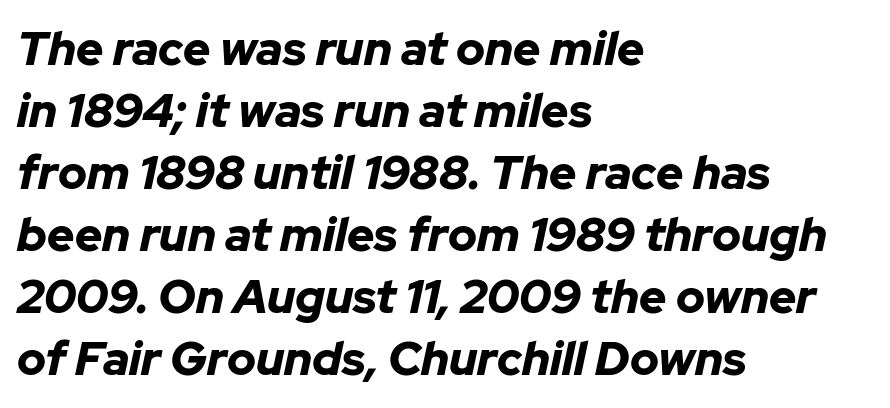
Just letters on the line, the space beneath them empty. Proportional: the letters do not fall into vertical columns. Plenty of ink on the page — the face is bold. Left-aligned paragraph, ragged on the right. You could call the tracking neutral — neither tight nor loose. Quick note: interline space is typical.
